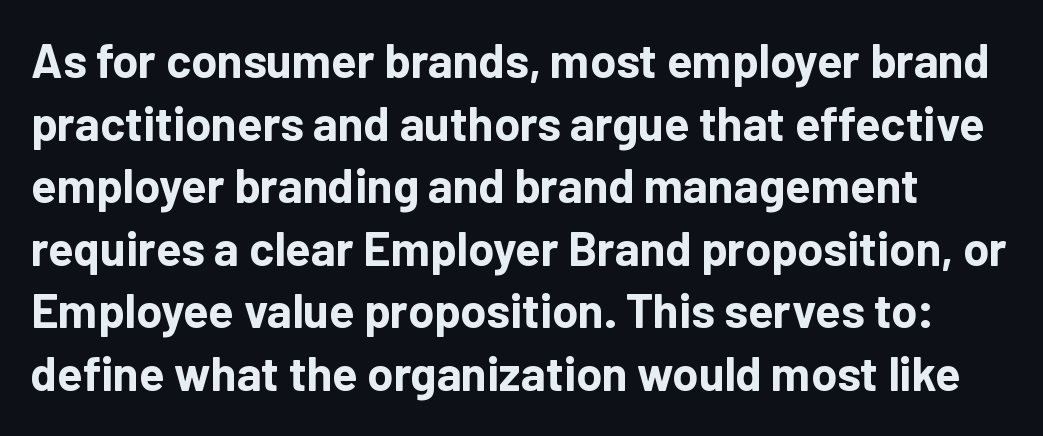
The image shows 47 px bold sans-serif type, upright; set normal line spacing (1.33x), normal letter spacing, not underlined; low stroke contrast and a medium x-height.
